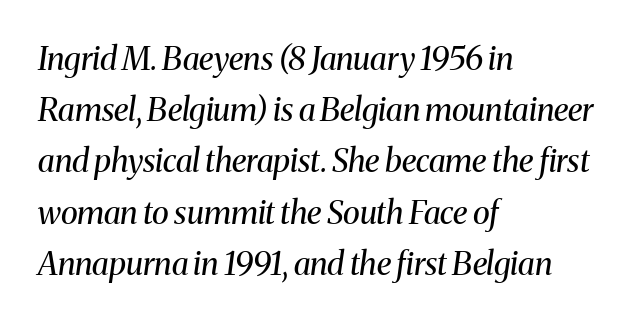
The image shows 32 px regular-weight serif type, italic (leaning right); set left-aligned, normal line spacing (1.6x), normal letter spacing, not underlined; medium stroke contrast and a medium x-height.
